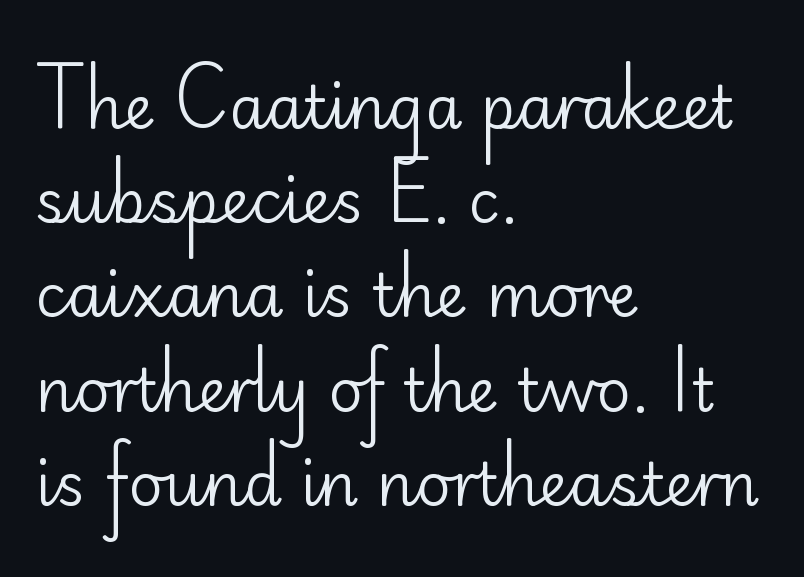
Q: Is the text bold? A: No.
Q: Is the text italic (slanted)? A: No, it is upright.
Q: Is the typeface a serif or a sans-serif typeface? A: Sans-serif.
Q: Is the text underlined? A: No.
Q: How is the paragraph aligned? A: Left-aligned.
Q: Is the spacing between letters normal or unusually wide? A: Normal.
Q: Is the spacing between lines tight, normal or loose? A: Normal.
Q: Width (condensed, normal, or wide)? A: Normal.
Q: Stroke contrast? A: Low.
Q: x-height? A: Small.
Q: Monospaced? A: No.
